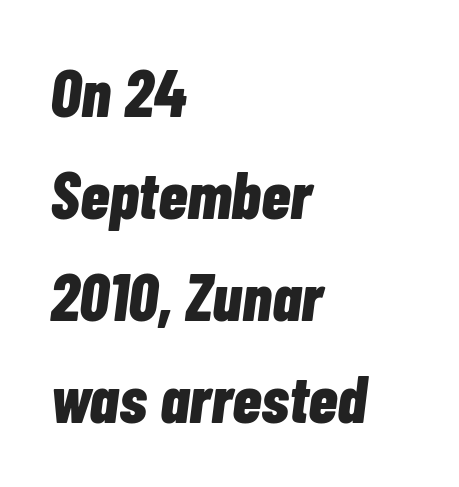
Q: Is the text bold? A: Yes.
Q: Is the text italic (slanted)? A: Yes, it leans right by about 7 degrees.
Q: Is the text underlined? A: No.
Q: How is the paragraph aligned? A: Left-aligned.
Q: Is the spacing between letters normal or unusually wide? A: Normal.
Q: Is the spacing between lines tight, normal or loose? A: Normal.
Q: Width (condensed, normal, or wide)? A: Condensed.
Q: Stroke contrast? A: Low.
Q: x-height? A: Medium.
Q: Monospaced? A: No.
